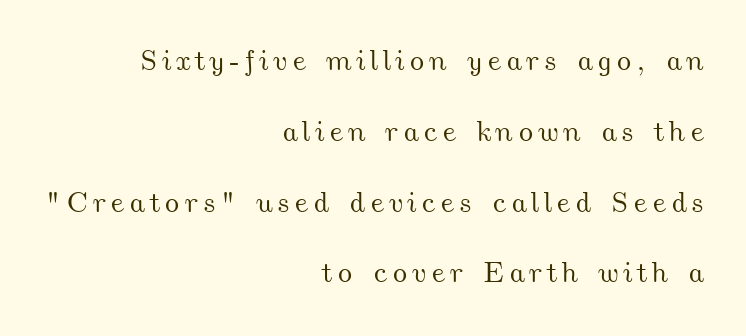
The image shows 29 px wide type; set right-aligned, loose line spacing (2.44x), not underlined; medium stroke contrast and a small x-height.
